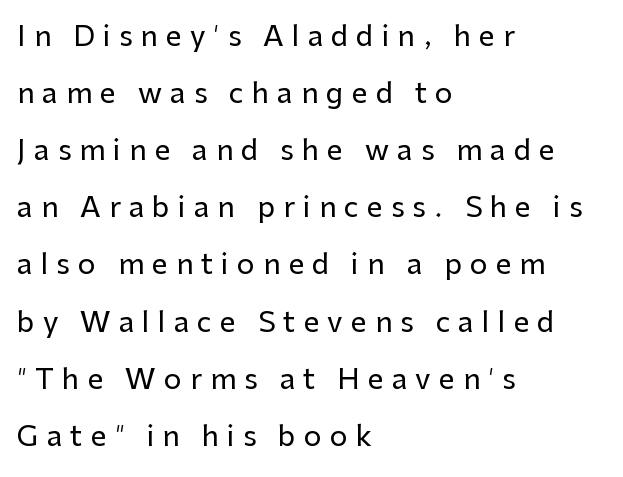
The image shows 28 px sans-serif type, upright; set left-aligned, loose line spacing (2.04x), unusually wide letter spacing (+0.29 em), not underlined; low stroke contrast and a medium x-height.
